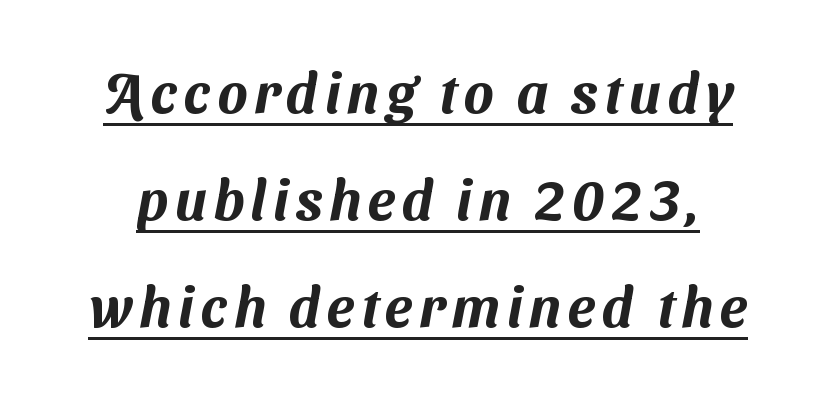
{"serif": "no", "width": "normal", "stroke_contrast": "medium", "x_height": "medium", "monospaced": "no", "underline": "yes", "line_spacing": "loose", "line_spacing_ratio": 1.91, "glyph_px": 56}
